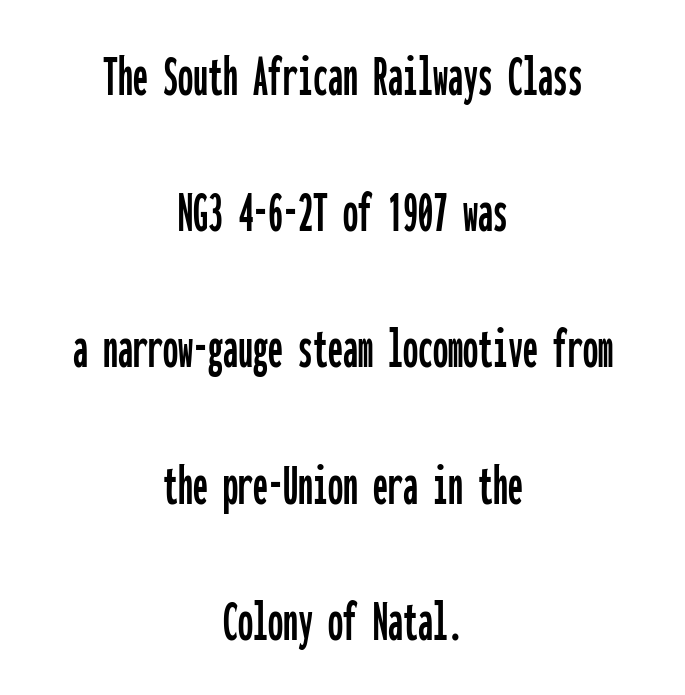
Q: Is the text italic (slanted)? A: No, it is upright.
Q: Is the typeface a serif or a sans-serif typeface? A: Sans-serif.
Q: Is the text underlined? A: No.
Q: How is the paragraph aligned? A: Centered.
Q: Is the spacing between letters normal or unusually wide? A: Normal.
Q: Is the spacing between lines tight, normal or loose? A: Loose.
Q: Width (condensed, normal, or wide)? A: Condensed.
Q: Stroke contrast? A: Low.
Q: x-height? A: Medium.
Q: Monospaced? A: Yes.
